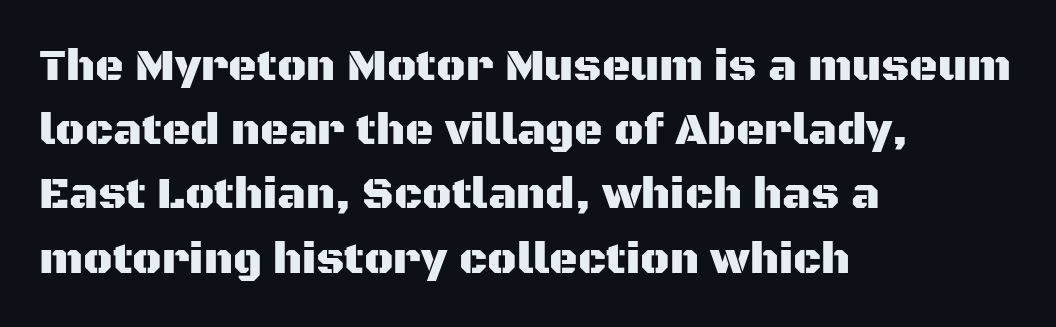
Between one letter and the next there's only the usual sliver of space. The lettering holds an erect, upright posture throughout. Descenders are the only things crossing below the line. Nothing sits at the stroke ends, so this counts as sans-serif.
